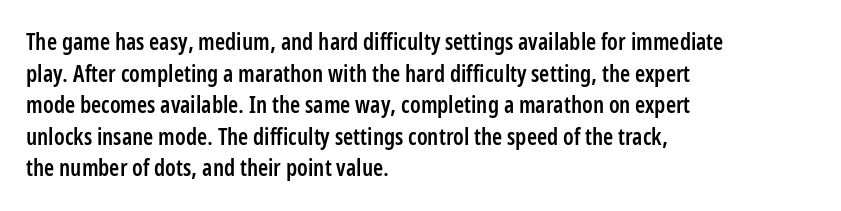
Ordinary non-slanted type is in use. This sample is left-justified, so line endings fall wherever the words run out. The letters sit at their default tracking, neither squeezed nor spread. Descenders are the only things crossing below the line.
